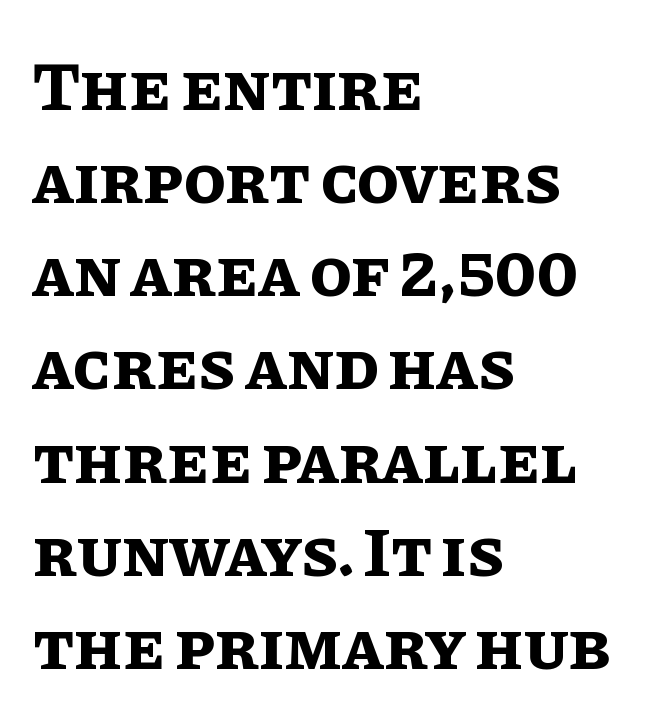
The image shows 69 px bold type, upright; set left-aligned, normal line spacing (1.35x), normal letter spacing, not underlined; low stroke contrast and a large x-height.
